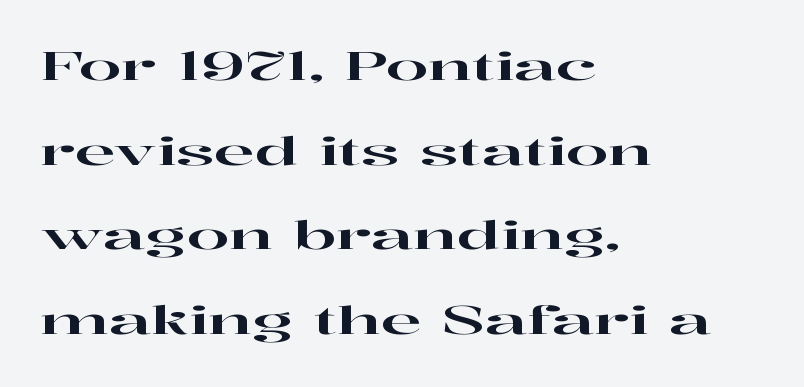
This rendering leaves character spacing at its baseline value. How would I describe the line gaps? Wide and relaxed. You could not count columns in this text — the font is proportionally spaced. The typography opts for an upright posture over an oblique one. Descenders are the only things crossing below the line.
